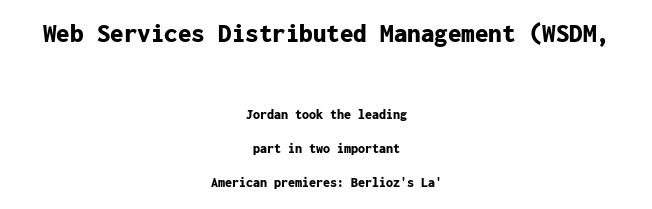
The image shows 27 px bold type, upright; set centered, loose line spacing (2.45x), normal letter spacing, not underlined; the first (top) block is 1.93x larger.
